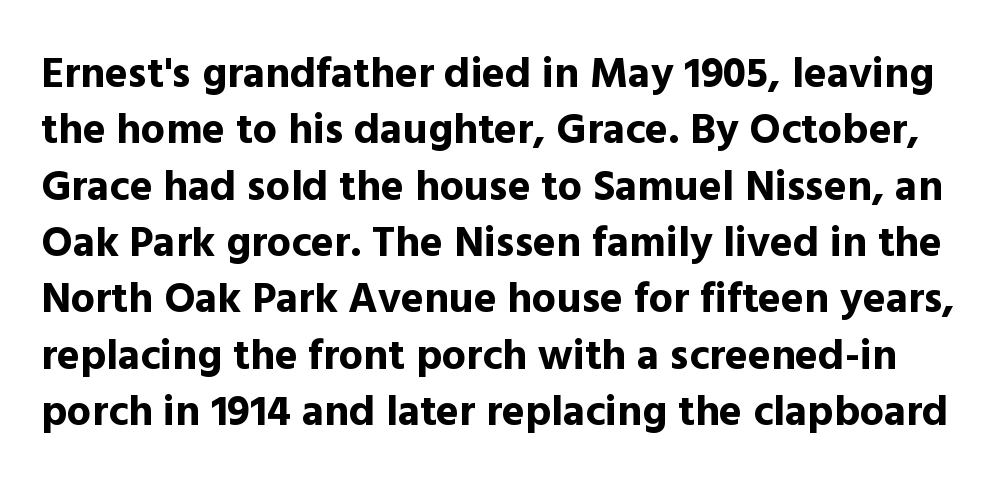
Q: Is the text bold? A: Yes.
Q: Is the text italic (slanted)? A: No, it is upright.
Q: Is the typeface a serif or a sans-serif typeface? A: Sans-serif.
Q: Is the text underlined? A: No.
Q: Is the spacing between letters normal or unusually wide? A: Normal.
Q: Is the spacing between lines tight, normal or loose? A: Normal.
Q: Width (condensed, normal, or wide)? A: Normal.
Q: x-height? A: Medium.
Q: Monospaced? A: No.
